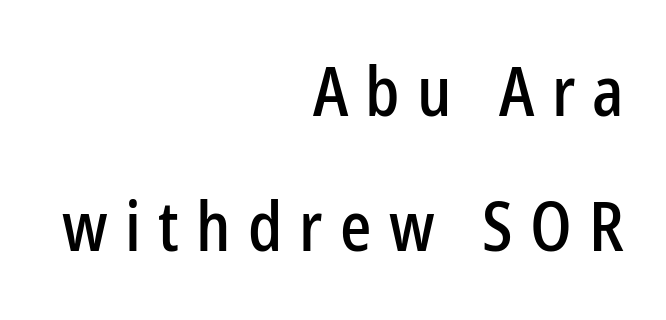
Grotesque or geometric, the face here clearly has no serifs. The glyphs are unaccompanied by any horizontal stroke below them. The letters stand straight up with perfectly vertical stems. Inter-character spacing is expanded well beyond the font's built-in metrics. This sample has the flowing, uneven cadence of proportional lettering.
